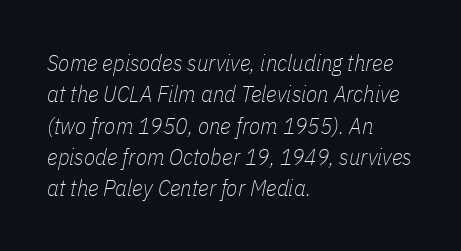
The image shows 23 px text type, italic (leaning right); set left-aligned, normal line spacing (1.36x), normal letter spacing, not underlined.
